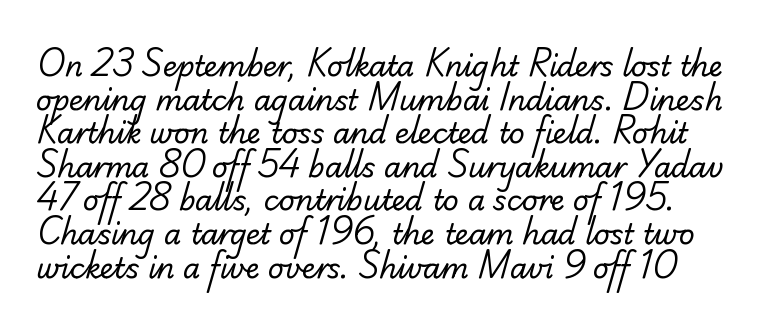
{"serif": "no", "bold": "no", "weight": "regular", "width": "normal", "stroke_contrast": "low", "x_height": "small", "monospaced": "no", "underline": "no", "line_spacing_ratio": 1.2, "letter_spacing": "normal", "letter_spacing_em": 0.0, "glyph_px": 28}
